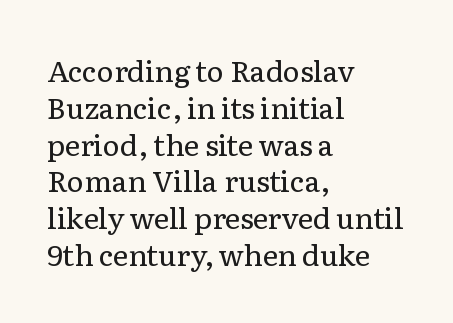
The image shows 29 px regular-weight serif type, upright; set left-aligned, normal line spacing (1.27x), normal letter spacing, not underlined; low stroke contrast and a medium x-height.
